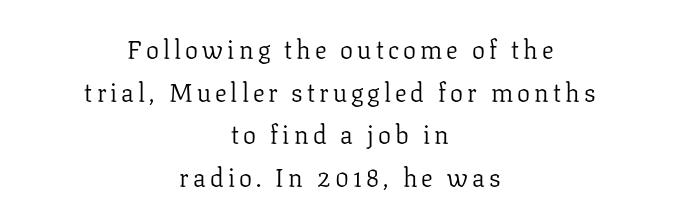
The words here are not underlined. Where is the straight margin? There isn't one; the lines are centered. The face looks like a standard text weight, possibly lighter. Nope, not italic — everything's standing straight.
